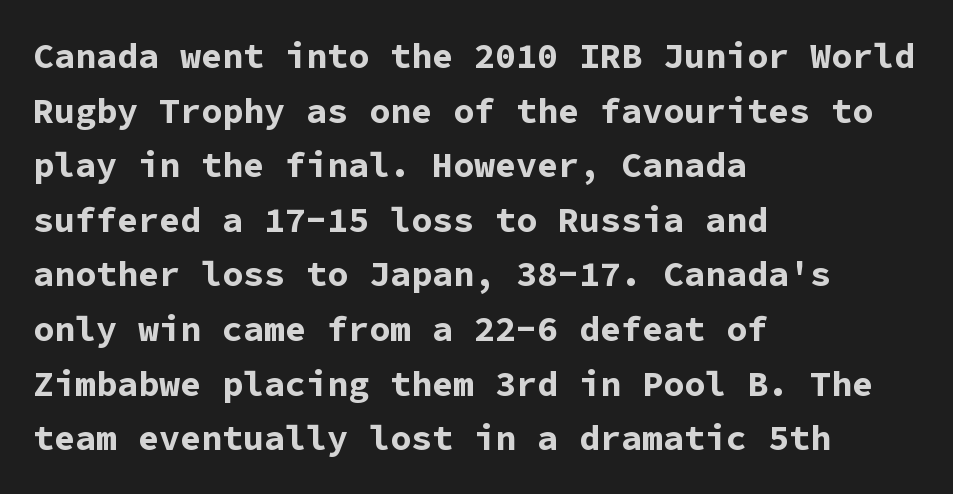
Q: Is the text bold? A: Yes.
Q: Is the text italic (slanted)? A: No, it is upright.
Q: Is the typeface a serif or a sans-serif typeface? A: Sans-serif.
Q: Is the text underlined? A: No.
Q: How is the paragraph aligned? A: Left-aligned.
Q: Is the spacing between letters normal or unusually wide? A: Normal.
Q: Is the spacing between lines tight, normal or loose? A: Normal.
Q: Width (condensed, normal, or wide)? A: Normal.
Q: Stroke contrast? A: Low.
Q: x-height? A: Medium.
Q: Monospaced? A: Yes.
